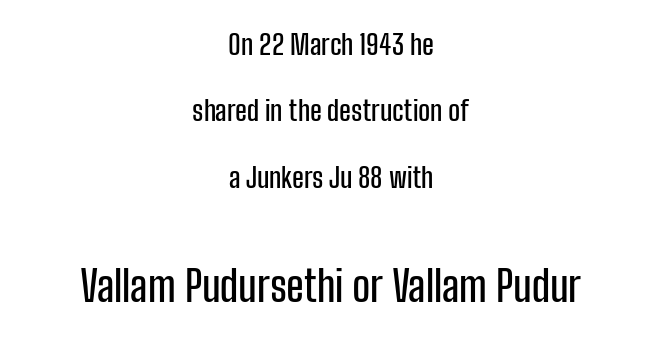
The whitespace from short lines is split evenly between both sides. No italicization has been applied; the sample stays upright. This sample uses a sans-serif face. Is the letter spacing exaggerated? No — it looks like the ordinary default.
